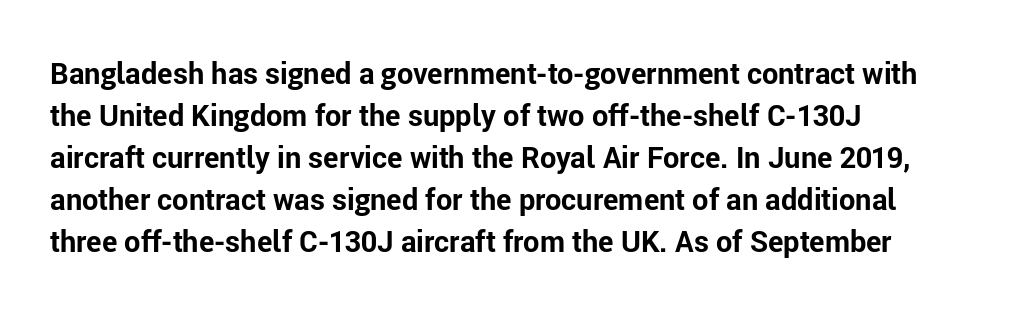
The image shows 29 px bold sans-serif type, upright; set left-aligned, normal line spacing (1.45x), normal letter spacing, not underlined; low stroke contrast and a medium x-height.
